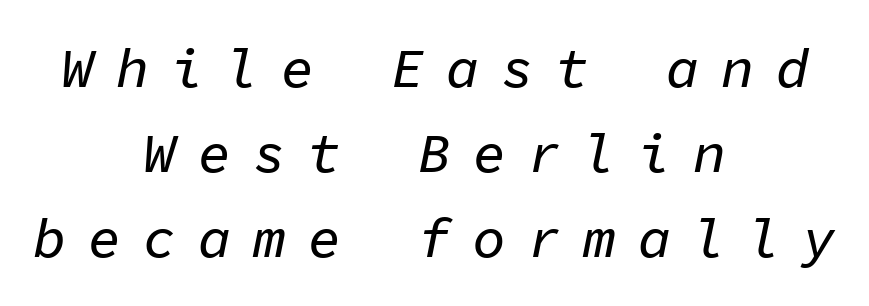
Descender tails drop into unmarked territory. A typesetter would call this leading conventional body-copy spacing. Think of a typewriter: that constant character pitch is what you see here. Italic: yes, the glyphs are oblique. Centered paragraph, ragged on both sides. The gaps between neighbouring characters are conspicuously large.
